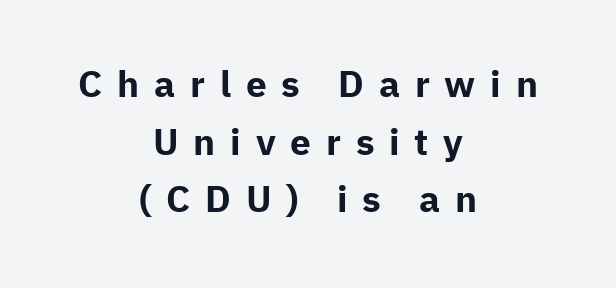
Classification — sans serif. These lines are rendered in a variable-pitch font. The lines in this sample share a center point and differ in where they start and stop. Someone cranked the tracking dial way up on this one. Honestly, there is no underline to notice here at all. The designer left line spacing at the default.
